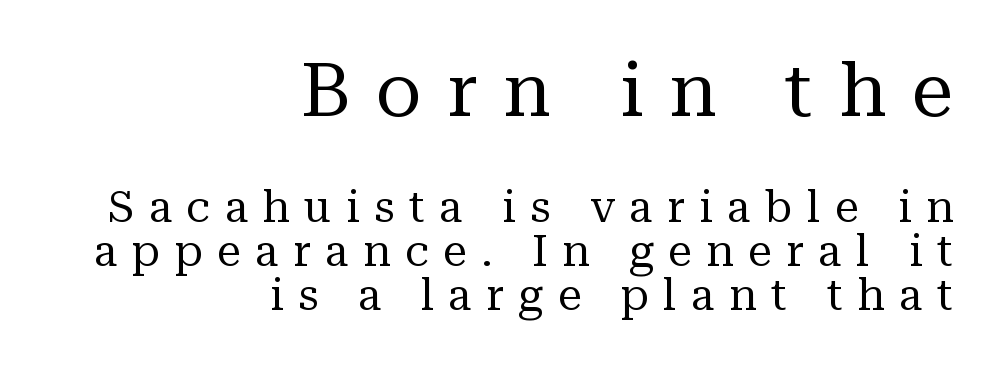
Q: Is the text bold? A: No.
Q: Is the text italic (slanted)? A: No, it is upright.
Q: Is the typeface a serif or a sans-serif typeface? A: Serif.
Q: Is the text underlined? A: No.
Q: How is the paragraph aligned? A: Right-aligned.
Q: Is the spacing between letters normal or unusually wide? A: Unusually wide.
Q: Is the spacing between lines tight, normal or loose? A: Tight.
Q: Which block of text is set in a larger size, the first (top) or the second (bottom)? A: The first (top) one.
Q: Width (condensed, normal, or wide)? A: Normal.
Q: Stroke contrast? A: Medium.
Q: x-height? A: Medium.
Q: Monospaced? A: No.
